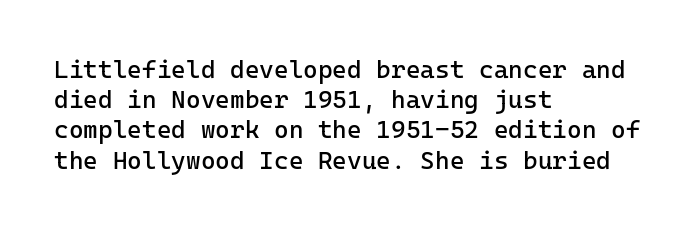
In terms of posture, this sample is upright. The rendering keeps characters at their native spacing. Caption: face not bold, strokes unweighted. The string is rendered with underlining switched off. Horizontal alignment here is leftward, the default for most running prose.
